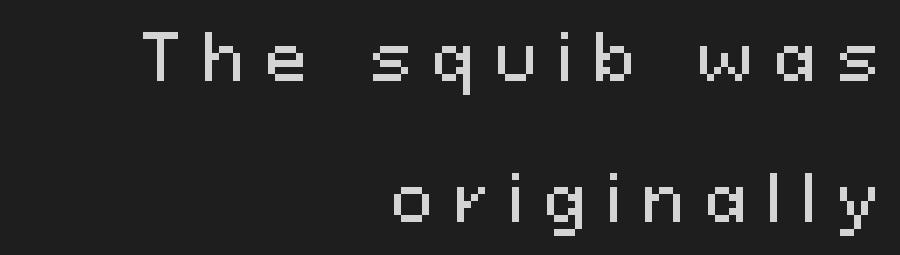
Q: Is the text italic (slanted)? A: No, it is upright.
Q: Is the typeface a serif or a sans-serif typeface? A: Sans-serif.
Q: Is the text underlined? A: No.
Q: How is the paragraph aligned? A: Right-aligned.
Q: Is the spacing between letters normal or unusually wide? A: Unusually wide.
Q: Is the spacing between lines tight, normal or loose? A: Loose.
Q: Width (condensed, normal, or wide)? A: Normal.
Q: Stroke contrast? A: Medium.
Q: x-height? A: Medium.
Q: Monospaced? A: No.
